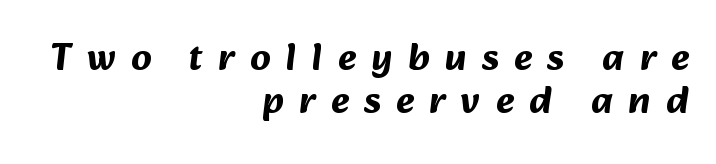
Q: Is the text bold? A: Yes.
Q: Is the typeface a serif or a sans-serif typeface? A: Sans-serif.
Q: Is the text underlined? A: No.
Q: How is the paragraph aligned? A: Right-aligned.
Q: Is the spacing between letters normal or unusually wide? A: Unusually wide.
Q: Is the spacing between lines tight, normal or loose? A: Tight.
Q: Width (condensed, normal, or wide)? A: Normal.
Q: Stroke contrast? A: Medium.
Q: x-height? A: Medium.
Q: Monospaced? A: No.
